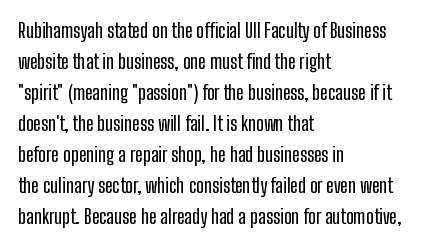
The image shows 20 px text type, upright; set left-aligned, normal line spacing (1.55x), normal letter spacing, not underlined.
